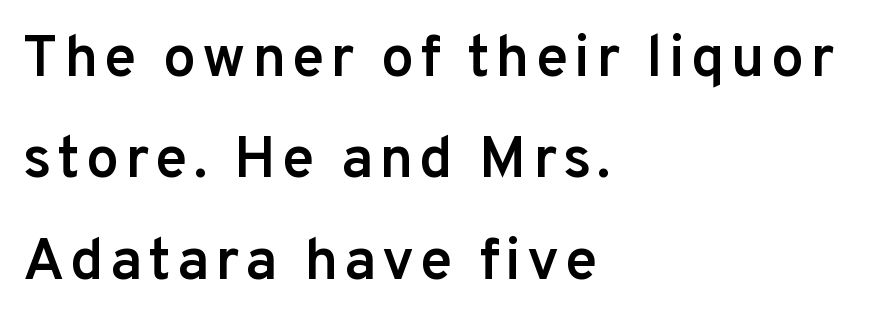
Nobody drew a line under any word here. Horizontal alignment here is leftward, the default for most running prose. Serif or sans? Sans — the stroke terminals are bare. Heft: intermediate — a semibold. Spacing verdict: proportional, widths tailored to each character.
